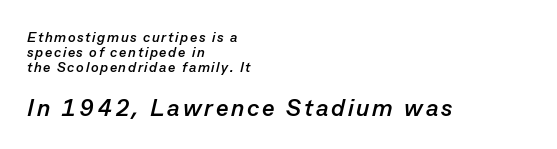
Q: Is the text bold? A: Yes.
Q: Is the text italic (slanted)? A: Yes, it leans right by about 13 degrees.
Q: Is the text underlined? A: No.
Q: How is the paragraph aligned? A: Left-aligned.
Q: Is the spacing between lines tight, normal or loose? A: Tight.
Q: Which block of text is set in a larger size, the first (top) or the second (bottom)? A: The second (bottom) one.
